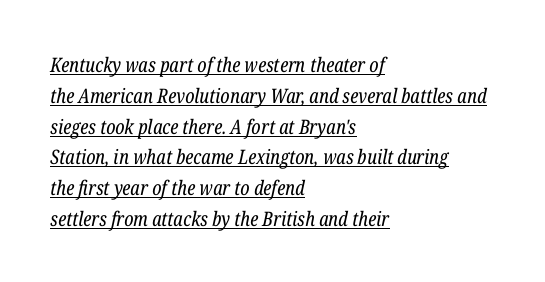
The text block is weighted toward the left margin, trailing off unevenly rightward. Bold? No — there's no thickening of the strokes. The line-height multiplier appears to be the usual default. Compared with typical body copy, the letter spacing here is the same. Does the lettering tilt? It does — this is italic.
